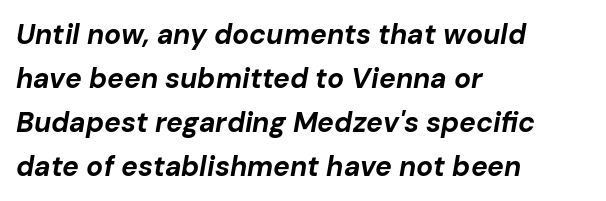
Q: Is the text bold? A: Yes.
Q: Is the text italic (slanted)? A: Yes, it leans right by about 10 degrees.
Q: Is the text underlined? A: No.
Q: How is the paragraph aligned? A: Left-aligned.
Q: Is the spacing between letters normal or unusually wide? A: Normal.
Q: Is the spacing between lines tight, normal or loose? A: Normal.
Q: Width (condensed, normal, or wide)? A: Normal.
Q: Stroke contrast? A: Low.
Q: x-height? A: Medium.
Q: Monospaced? A: No.
